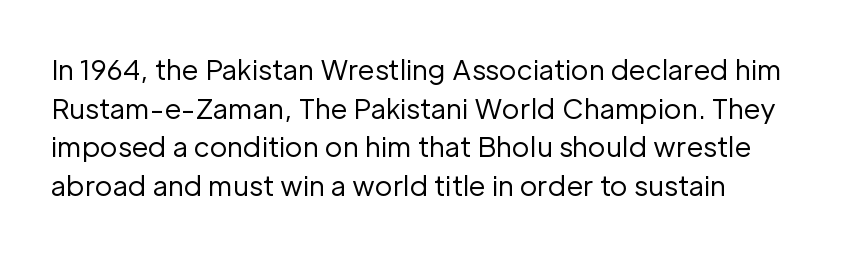
Stroke thickness stays within the range of a standard reading face or lighter. Notice how descenders clear the ascenders below comfortably — that's standard leading. There is no visible air inserted between adjacent glyphs. Casual observation: everything's shoved over to the left. The specimen omits any rule beneath the text block's lines. The letters stand straight up with perfectly vertical stems.
